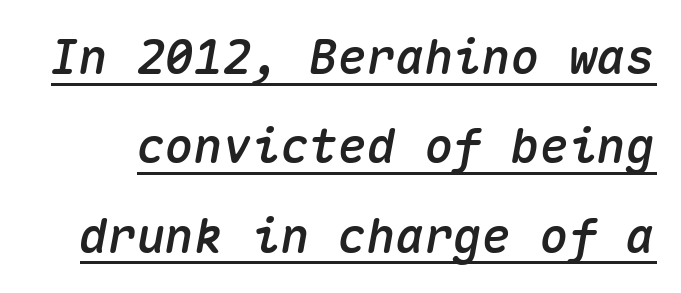
Q: Is the text italic (slanted)? A: Yes, it leans right by about 10 degrees.
Q: Is the text underlined? A: Yes.
Q: Is the spacing between letters normal or unusually wide? A: Normal.
Q: Width (condensed, normal, or wide)? A: Normal.
Q: Stroke contrast? A: Medium.
Q: x-height? A: Medium.
Q: Monospaced? A: Yes.
